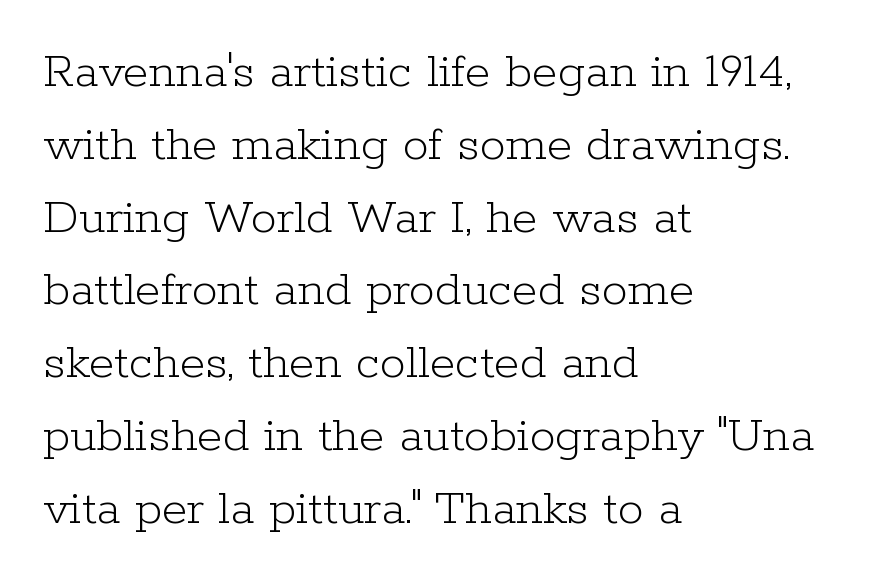
The compositor pushed each line to the left boundary. The type is set solid horizontally, with unmodified tracking. Stems here are at most as thick as an everyday book face. Descender tails drop into unmarked territory.
